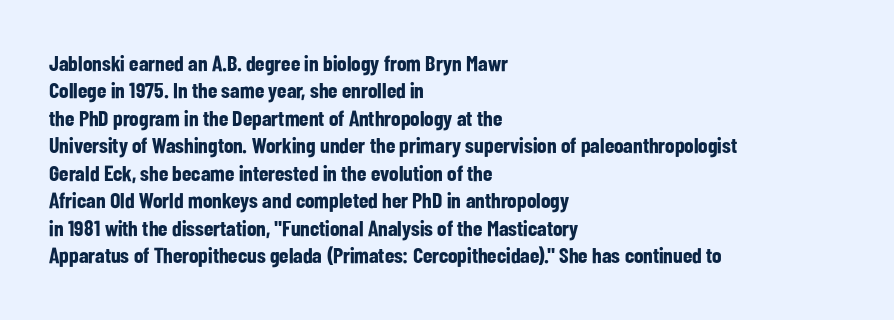
The image shows 22 px bold type, upright; set left-aligned, normal line spacing (1.25x), normal letter spacing, not underlined.
